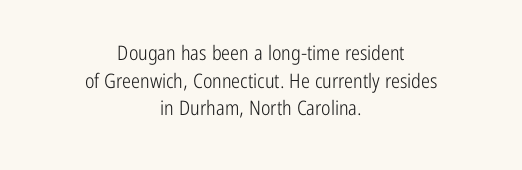
Where is the straight margin? There isn't one; the lines are centered. The passage shown is not bold in any degree. This rendering leaves character spacing at its baseline value. Descender tails drop into unmarked territory.
